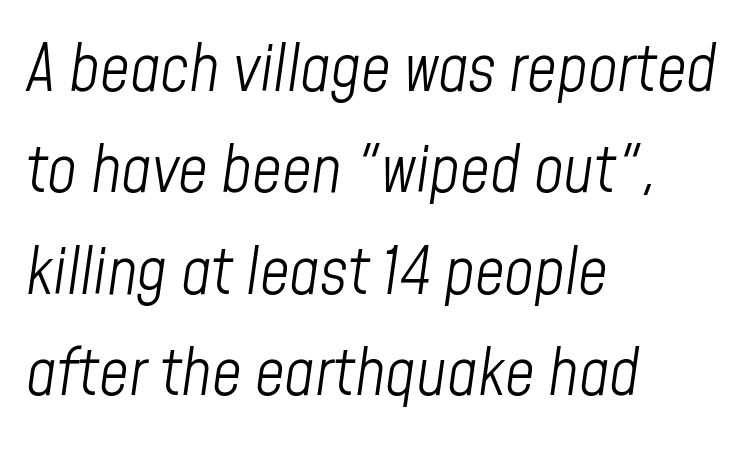
The image shows 65 px light, condensed type, italic (leaning right); set left-aligned, normal line spacing (1.56x), normal letter spacing, not underlined; low stroke contrast and a medium x-height.
